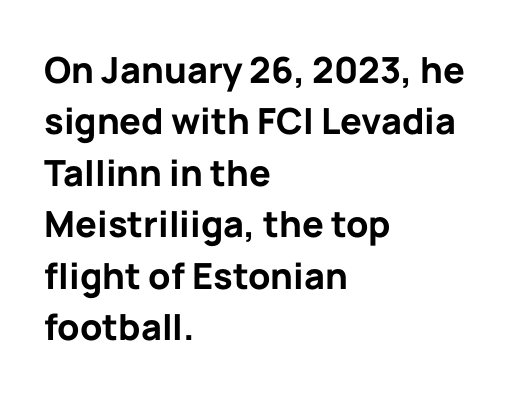
Q: Is the text bold? A: Yes.
Q: Is the text italic (slanted)? A: No, it is upright.
Q: Is the typeface a serif or a sans-serif typeface? A: Sans-serif.
Q: Is the text underlined? A: No.
Q: How is the paragraph aligned? A: Left-aligned.
Q: Is the spacing between letters normal or unusually wide? A: Normal.
Q: Is the spacing between lines tight, normal or loose? A: Normal.
Q: Width (condensed, normal, or wide)? A: Normal.
Q: Stroke contrast? A: Low.
Q: x-height? A: Medium.
Q: Monospaced? A: No.
